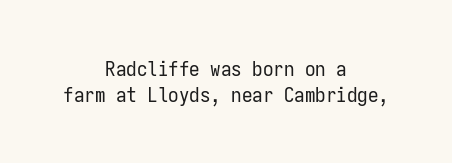
{"italic": "no", "bold": "no", "underline": "no", "align": "center", "line_spacing_ratio": 1.23, "letter_spacing": "normal", "letter_spacing_em": 0.0, "glyph_px": 21}
